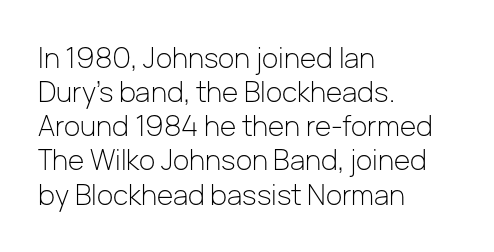
Bold? No — there's no thickening of the strokes. Proportional: the letters do not fall into vertical columns. Quick note: underline off. Nothing unusual about the tracking: characters are spaced as the font intends. Nope, not italic — everything's standing straight.
